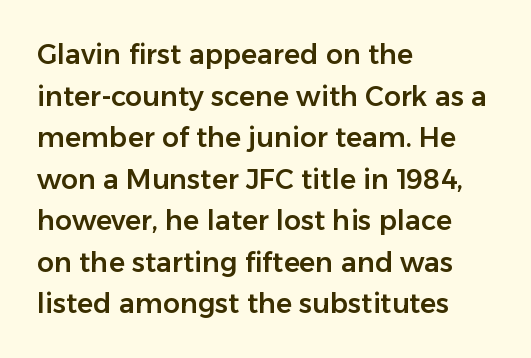
The image shows 27 px text type, upright; set left-aligned, normal line spacing (1.54x), normal letter spacing, not underlined.
